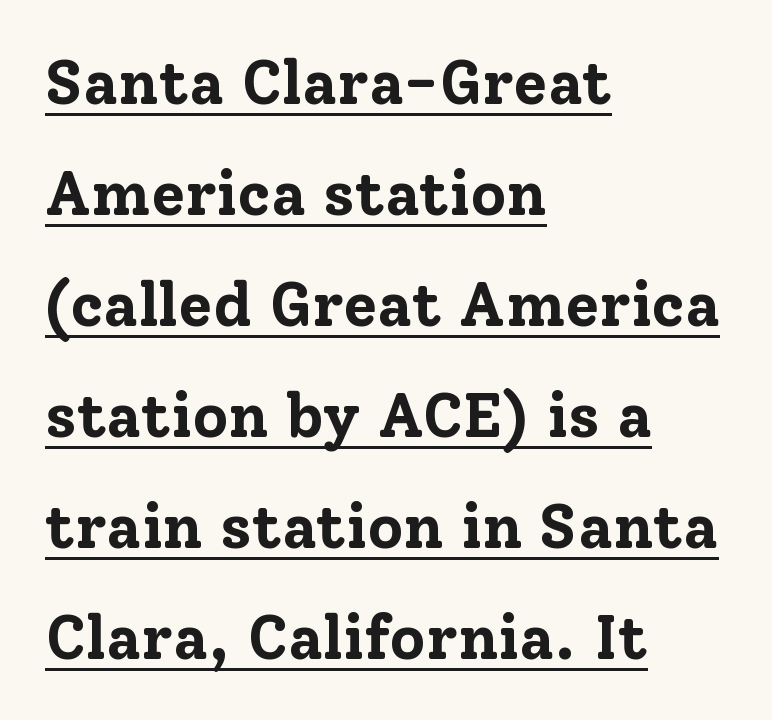
The image shows 62 px bold serif type, upright; set left-aligned, line spacing 1.79x, normal letter spacing, underlined; low stroke contrast and a medium x-height.
